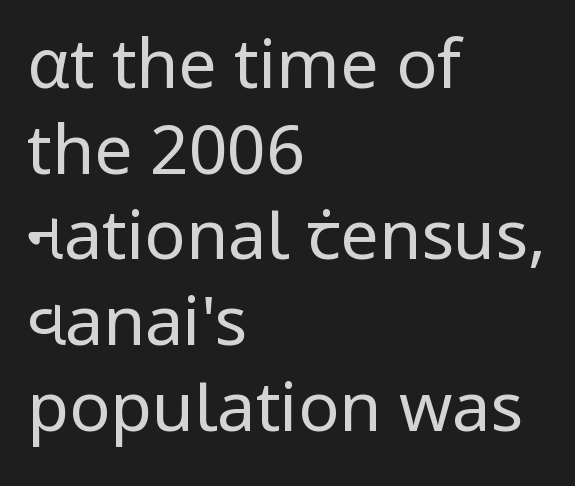
The image shows 68 px regular-weight sans-serif type, upright; set left-aligned, normal line spacing (1.26x), normal letter spacing, not underlined; low stroke contrast and a medium x-height.
